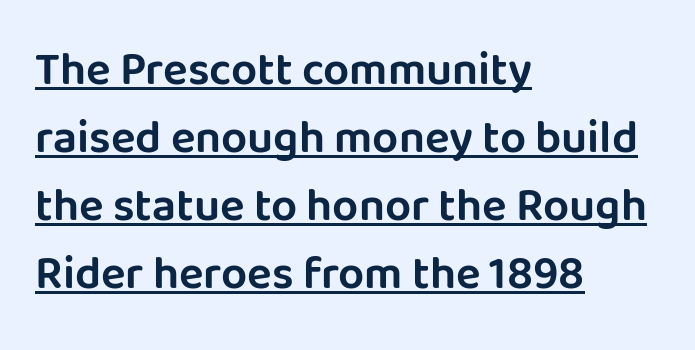
{"serif": "no", "italic": "no", "width": "normal", "stroke_contrast": "low", "x_height": "large", "monospaced": "no", "underline": "yes", "align": "left", "line_spacing": "normal", "line_spacing_ratio": 1.48, "letter_spacing": "normal", "letter_spacing_em": 0.0, "glyph_px": 46}
